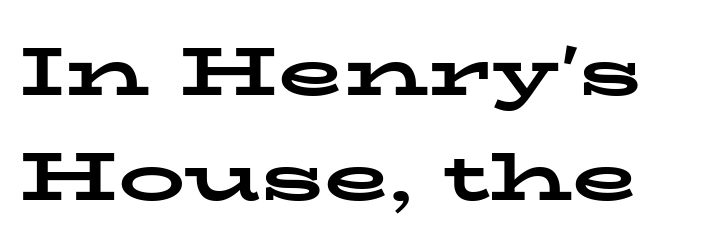
{"serif": "yes", "italic": "no", "bold": "yes", "weight": "bold", "width": "wide", "stroke_contrast": "low", "x_height": "medium", "monospaced": "no", "underline": "no", "line_spacing": "normal", "line_spacing_ratio": 1.57, "letter_spacing": "normal", "letter_spacing_em": 0.0, "glyph_px": 67}
